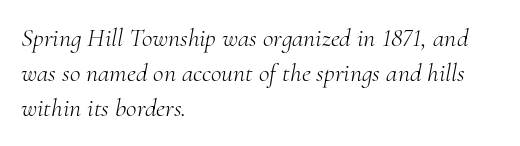
The image shows 26 px text type, italic (leaning right); set left-aligned, normal line spacing (1.35x), normal letter spacing, not underlined.
